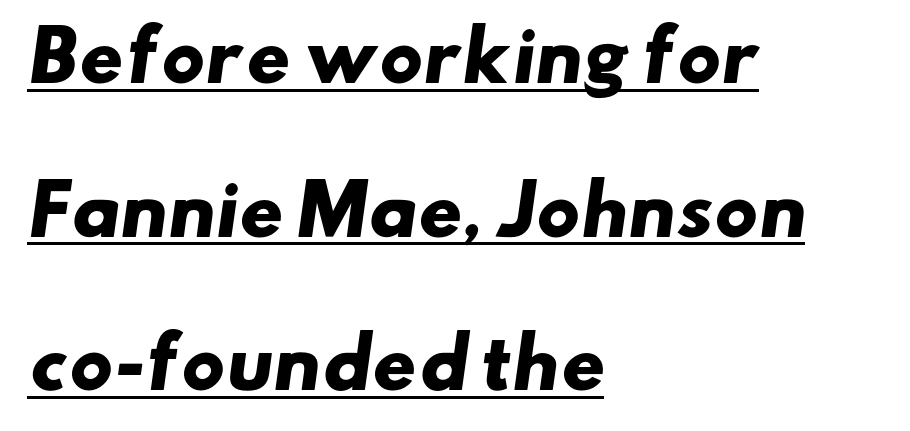
Heavy-handed strokes throughout: this text is bold. Each letter's strokes conclude bluntly, with no projecting serifs. Summary of vertical rhythm: relaxed, with wide interline spacing. Leftover space on each line is placed entirely after the last word. Descenders here cross a horizontal rule under the line. Characters follow at the spacing the type designer built in.
